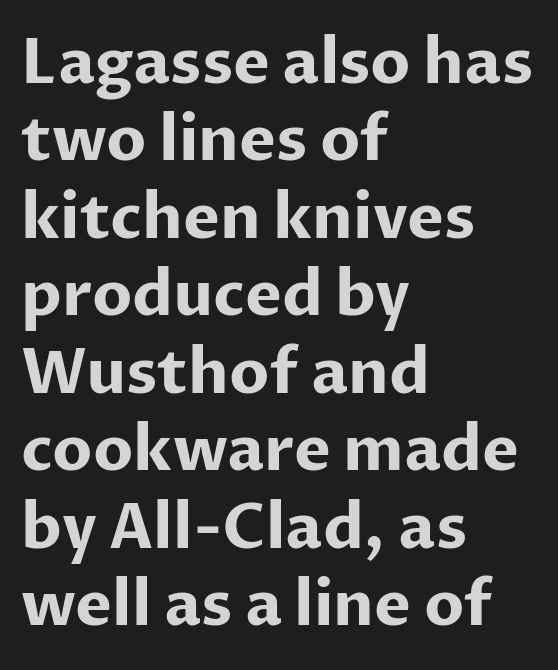
{"serif": "no", "italic": "no", "bold": "yes", "weight": "bold", "width": "normal", "stroke_contrast": "low", "x_height": "medium", "monospaced": "no", "underline": "no", "align": "left", "line_spacing": "normal", "line_spacing_ratio": 1.25, "letter_spacing": "normal", "letter_spacing_em": 0.0, "glyph_px": 62}
